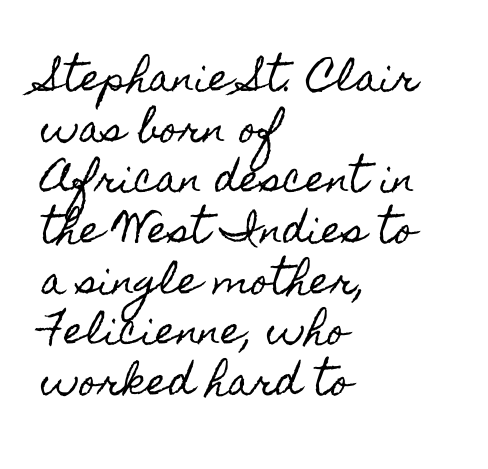
{"width": "condensed", "x_height": "small", "monospaced": "no", "underline": "no", "align": "left", "line_spacing": "normal", "line_spacing_ratio": 1.37, "letter_spacing": "normal", "letter_spacing_em": 0.0, "glyph_px": 37}
